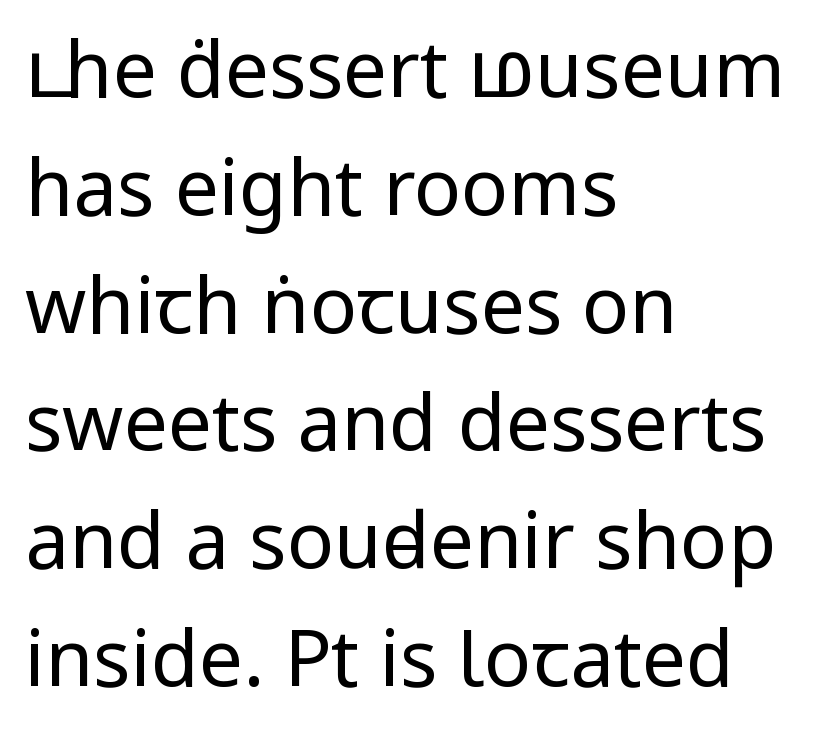
Q: Is the text bold? A: No.
Q: Is the text italic (slanted)? A: No, it is upright.
Q: Is the typeface a serif or a sans-serif typeface? A: Sans-serif.
Q: Is the text underlined? A: No.
Q: How is the paragraph aligned? A: Left-aligned.
Q: Is the spacing between letters normal or unusually wide? A: Normal.
Q: Is the spacing between lines tight, normal or loose? A: Normal.
Q: Width (condensed, normal, or wide)? A: Condensed.
Q: Stroke contrast? A: Low.
Q: x-height? A: Large.
Q: Monospaced? A: No.
